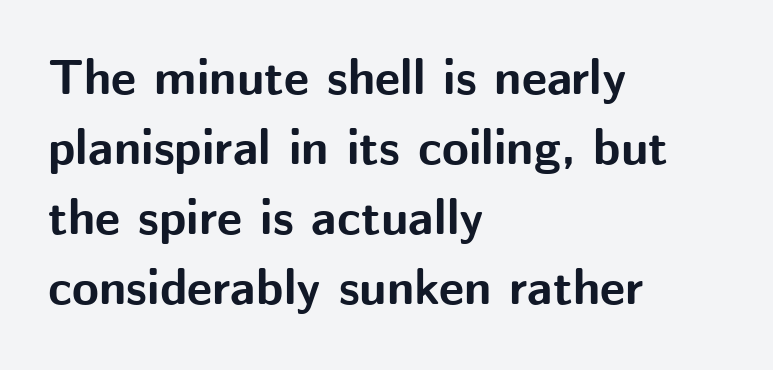
Q: Is the text bold? A: Yes.
Q: Is the text italic (slanted)? A: No, it is upright.
Q: Is the typeface a serif or a sans-serif typeface? A: Sans-serif.
Q: Is the text underlined? A: No.
Q: How is the paragraph aligned? A: Left-aligned.
Q: Is the spacing between letters normal or unusually wide? A: Normal.
Q: Is the spacing between lines tight, normal or loose? A: Normal.
Q: Width (condensed, normal, or wide)? A: Normal.
Q: Stroke contrast? A: Medium.
Q: x-height? A: Medium.
Q: Monospaced? A: No.
